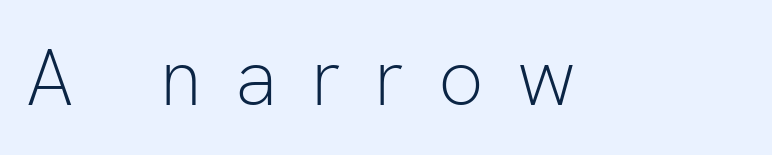
{"serif": "no", "italic": "no", "bold": "no", "weight": "light", "width": "normal", "stroke_contrast": "low", "x_height": "medium", "monospaced": "no", "underline": "no", "letter_spacing": "wide", "letter_spacing_em": 0.42, "glyph_px": 79}
